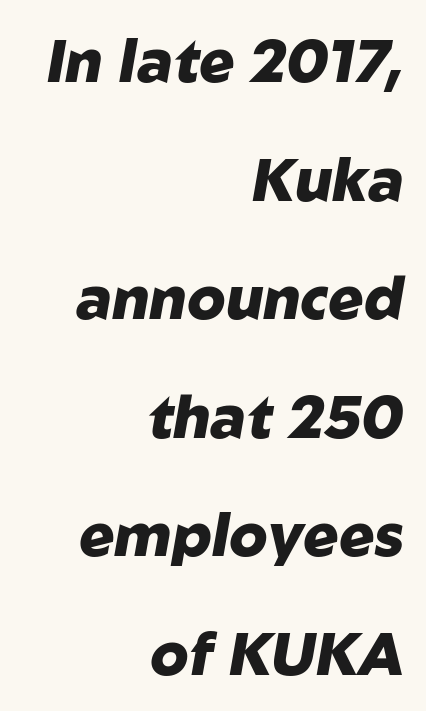
{"italic": "yes", "lean": "right", "slant_degrees": 10, "bold": "yes", "weight": "heavy", "width": "normal", "stroke_contrast": "low", "x_height": "medium", "monospaced": "no", "underline": "no", "align": "right", "line_spacing": "loose", "line_spacing_ratio": 2.01, "letter_spacing": "normal", "letter_spacing_em": 0.0, "glyph_px": 59}
